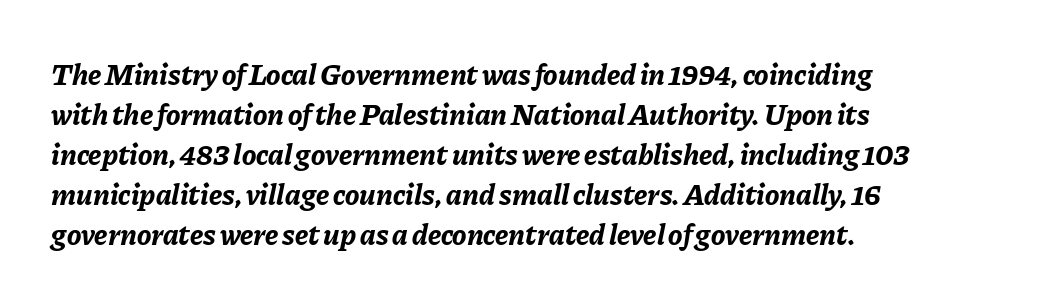
The image shows 30 px bold type, italic (leaning right); set left-aligned, normal line spacing (1.33x), normal letter spacing, not underlined; low stroke contrast and a medium x-height.
